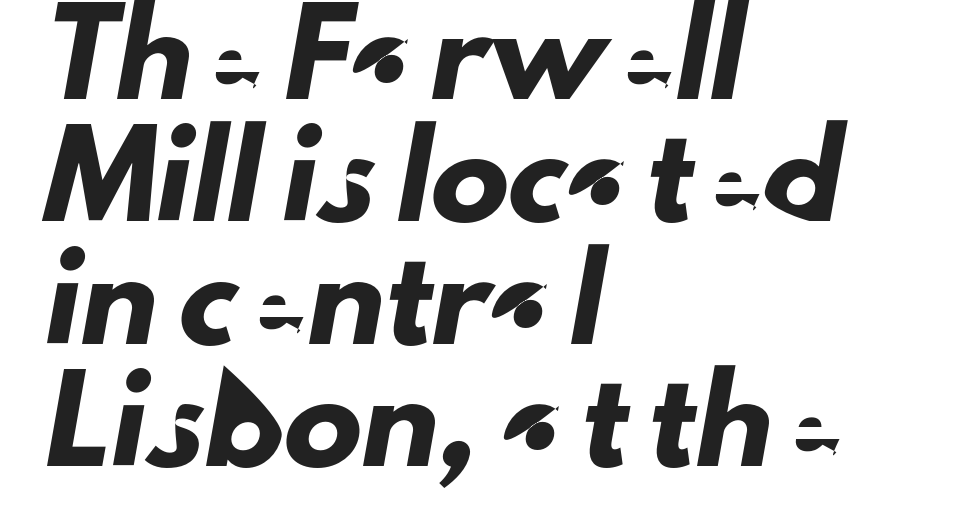
{"serif": "no", "width": "normal", "stroke_contrast": "low", "x_height": "small", "monospaced": "no", "underline": "no", "align": "left", "line_spacing": "normal", "line_spacing_ratio": 1.57, "letter_spacing": "normal", "letter_spacing_em": 0.0, "glyph_px": 78}
